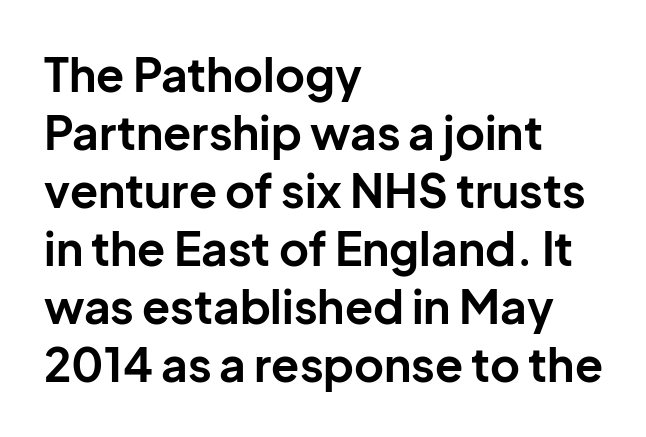
These lines carry a lot of weight — the face is fully bold. Between one letter and the next there's only the usual sliver of space. You could not count columns in this text — the font is proportionally spaced. Which margin do the lines hug? The left one — the right edge is uneven. These lines were composed using upright roman letters.
